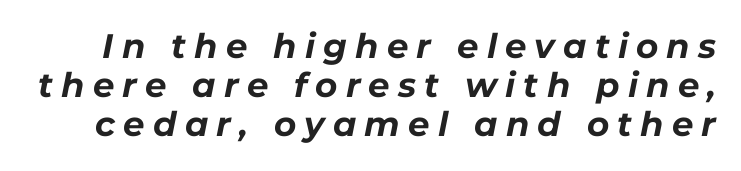
The image shows 34 px bold type, italic (leaning right); set tight line spacing (1.15x), unusually wide letter spacing (+0.24 em), not underlined; low stroke contrast and a medium x-height.
